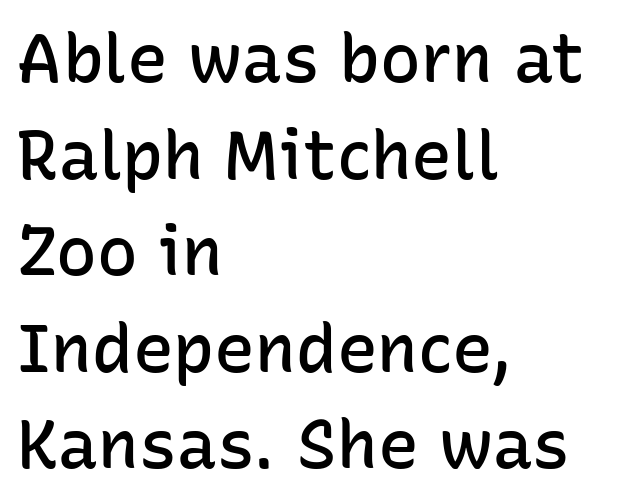
{"serif": "no", "italic": "no", "bold": "semi", "weight": "semibold", "width": "normal", "stroke_contrast": "low", "x_height": "medium", "monospaced": "no", "underline": "no", "align": "left", "line_spacing": "normal", "line_spacing_ratio": 1.42, "letter_spacing": "normal", "letter_spacing_em": 0.0, "glyph_px": 68}
